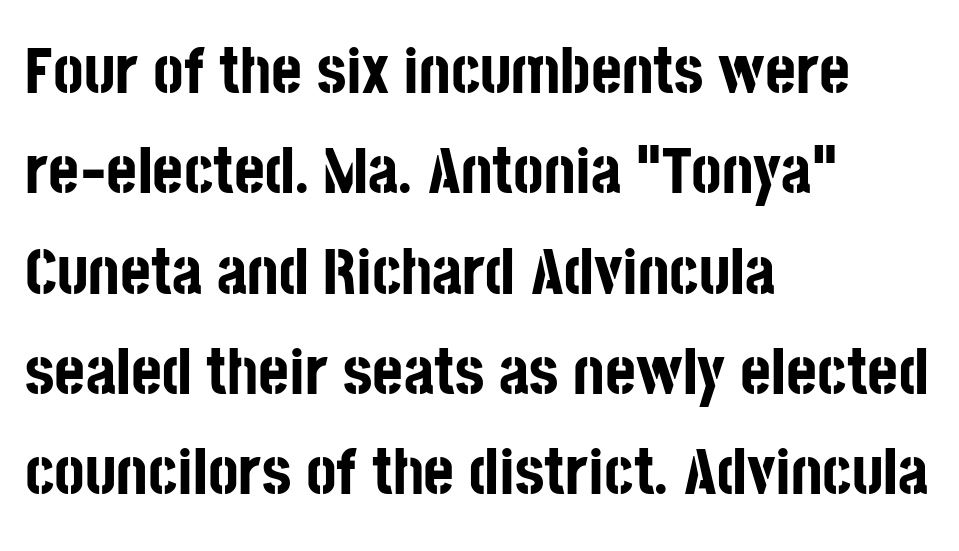
The designer went with a sans here, leaving each stem footless. The ragged edge is on the right, which tells us the setting is flush left. Letters rest on an invisible, unmarked baseline. How are the letters spaced? Ordinarily, with no added tracking. Ordinary non-slanted type is in use.
